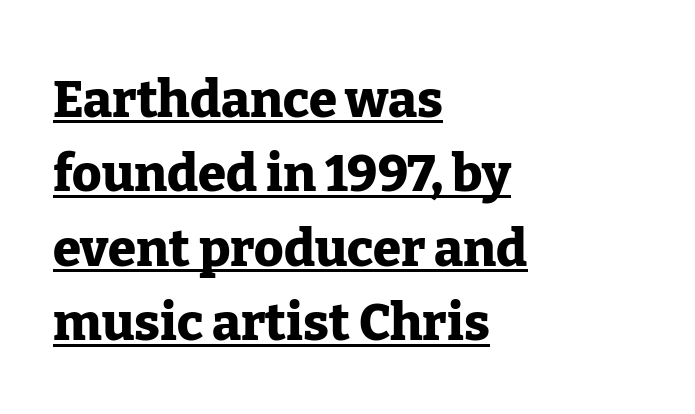
{"serif": "yes", "italic": "no", "bold": "yes", "weight": "heavy", "width": "normal", "stroke_contrast": "low", "x_height": "medium", "monospaced": "no", "underline": "yes", "align": "left", "line_spacing": "normal", "line_spacing_ratio": 1.46, "letter_spacing": "normal", "letter_spacing_em": 0.0, "glyph_px": 51}
